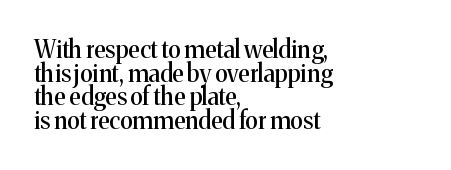
Q: Is the text italic (slanted)? A: No, it is upright.
Q: Is the text underlined? A: No.
Q: How is the paragraph aligned? A: Left-aligned.
Q: Is the spacing between letters normal or unusually wide? A: Normal.
Q: Is the spacing between lines tight, normal or loose? A: Tight.
